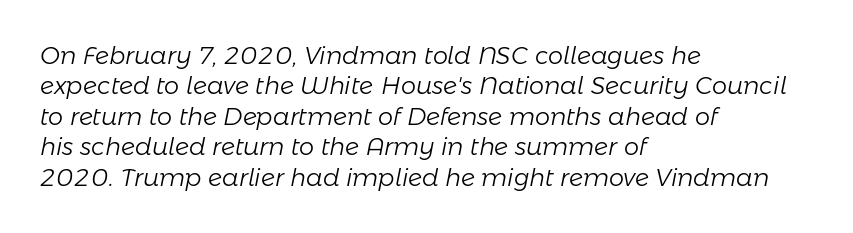
The image shows 24 px text type, italic (leaning right); set left-aligned, normal line spacing (1.27x), normal letter spacing, not underlined.
